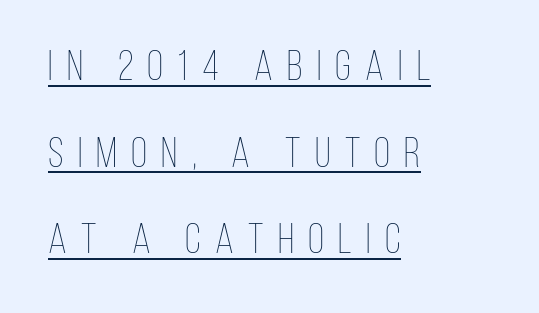
The image shows 42 px thin, condensed type, upright; set left-aligned, loose line spacing (2.06x), unusually wide letter spacing (+0.34 em), underlined; low stroke contrast and a large x-height.
